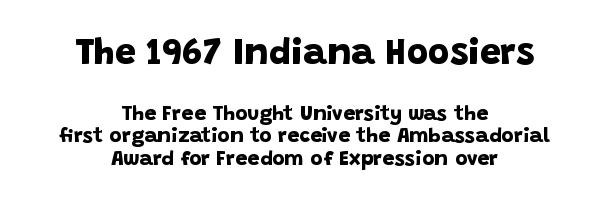
What kind of face is this? One without serifs — a sans. Notice how descenders almost collide with the ascenders below — that's tight leading. Beneath every word, the page is bare. The lines in this sample share a center point and differ in where they start and stop. Between one letter and the next there's only the usual sliver of space.
